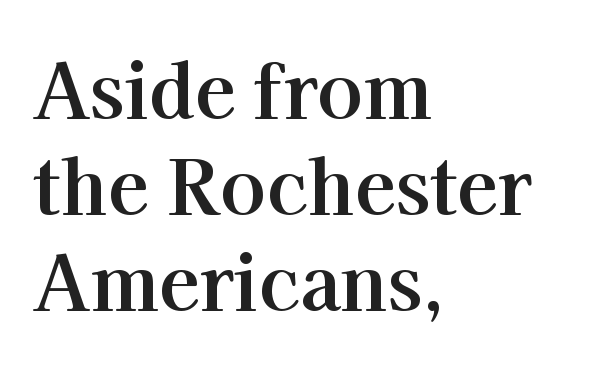
Notice how thick the strokes are: this is what a full bold looks like. You could not count columns in this text — the font is proportionally spaced. The space between consecutive lines is moderate. Serifs: yes, visible at the terminals of the letterforms. A classic flush-left, rag-right setting is used for this passage. You could call the tracking neutral — neither tight nor loose.
